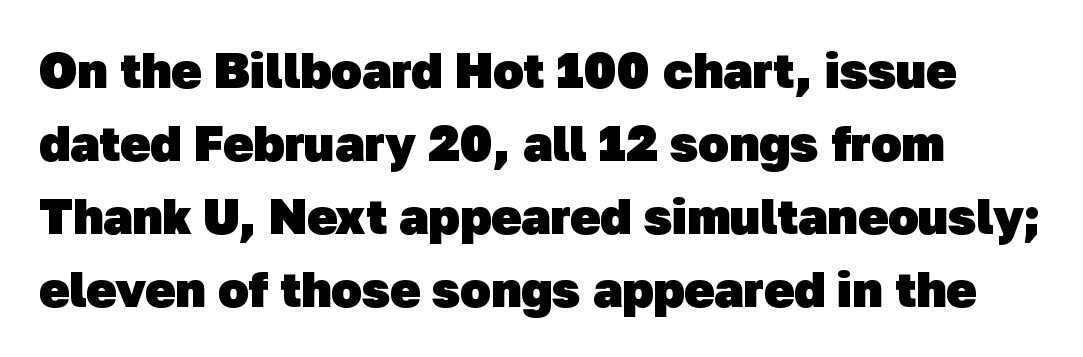
Q: Is the text bold? A: Yes.
Q: Is the typeface a serif or a sans-serif typeface? A: Sans-serif.
Q: Is the text underlined? A: No.
Q: Is the spacing between letters normal or unusually wide? A: Normal.
Q: Is the spacing between lines tight, normal or loose? A: Normal.
Q: Width (condensed, normal, or wide)? A: Normal.
Q: Stroke contrast? A: Low.
Q: x-height? A: Medium.
Q: Monospaced? A: No.
